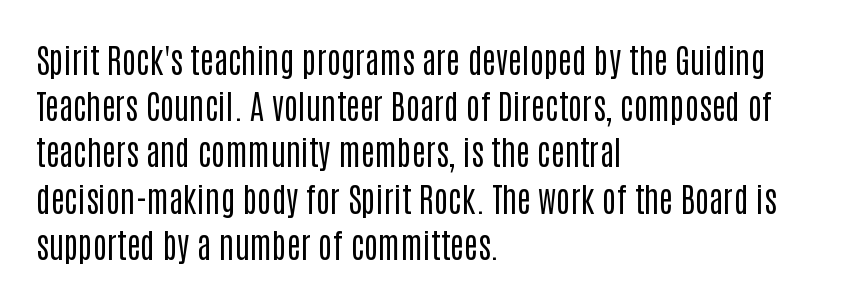
Q: Is the text bold? A: No.
Q: Is the text italic (slanted)? A: No, it is upright.
Q: Is the typeface a serif or a sans-serif typeface? A: Sans-serif.
Q: Is the text underlined? A: No.
Q: How is the paragraph aligned? A: Left-aligned.
Q: Is the spacing between letters normal or unusually wide? A: Normal.
Q: Is the spacing between lines tight, normal or loose? A: Normal.
Q: Width (condensed, normal, or wide)? A: Condensed.
Q: Stroke contrast? A: Low.
Q: x-height? A: Large.
Q: Monospaced? A: No.
